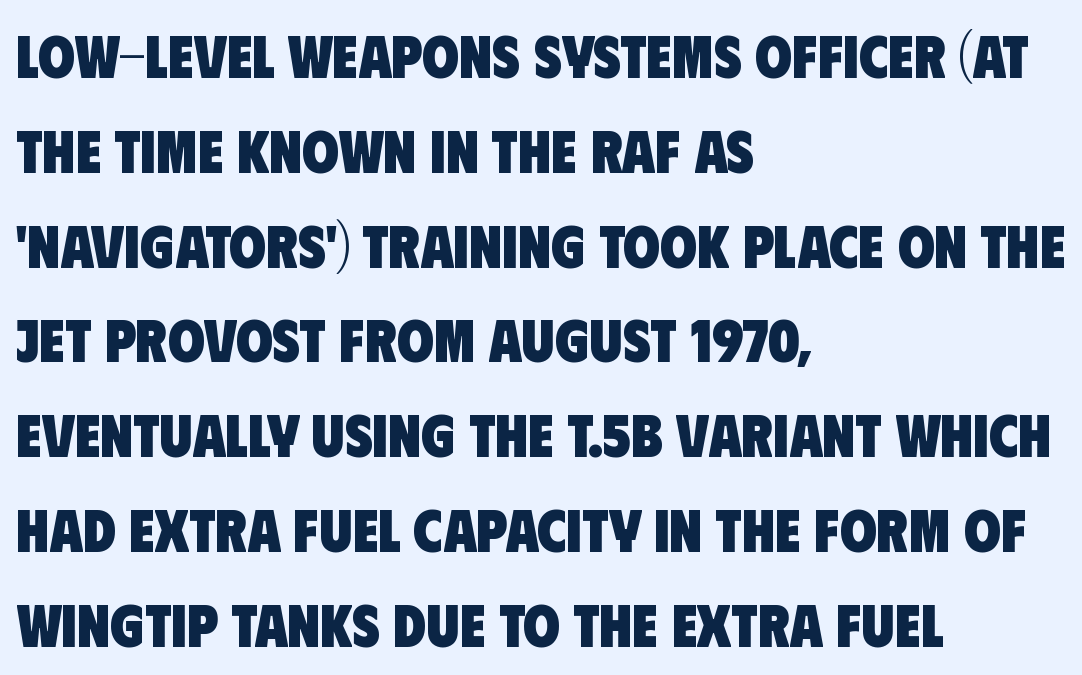
{"serif": "no", "bold": "yes", "weight": "heavy", "width": "condensed", "stroke_contrast": "low", "x_height": "large", "monospaced": "no", "underline": "no", "align": "left", "line_spacing": "normal", "line_spacing_ratio": 1.58, "letter_spacing": "normal", "letter_spacing_em": 0.0, "glyph_px": 60}
